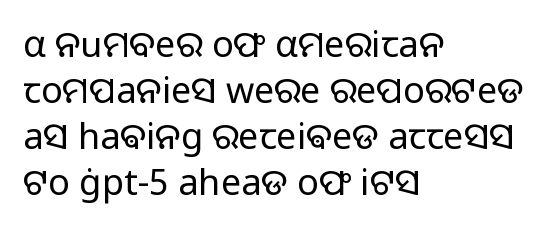
{"serif": "no", "italic": "no", "bold": "no", "weight": "regular", "width": "normal", "stroke_contrast": "low", "x_height": "medium", "monospaced": "no", "underline": "no", "align": "left", "line_spacing": "normal", "line_spacing_ratio": 1.28, "letter_spacing": "normal", "letter_spacing_em": 0.0, "glyph_px": 36}
